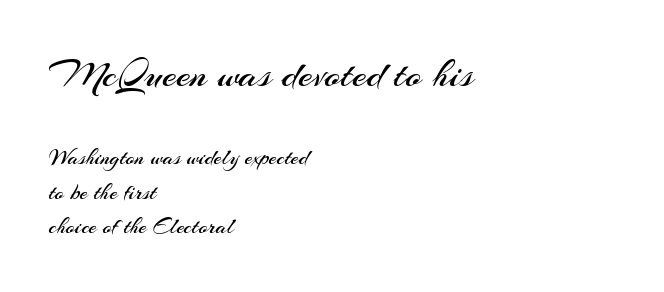
Counters stay open thanks to moderate or lighter strokes. The paragraph shown leans on its left margin. The rows are spaced the way most documents space them. Check where the strokes stop: nothing finishes them off — pure sans. A student would notice the top passage is typeset larger than what follows.
